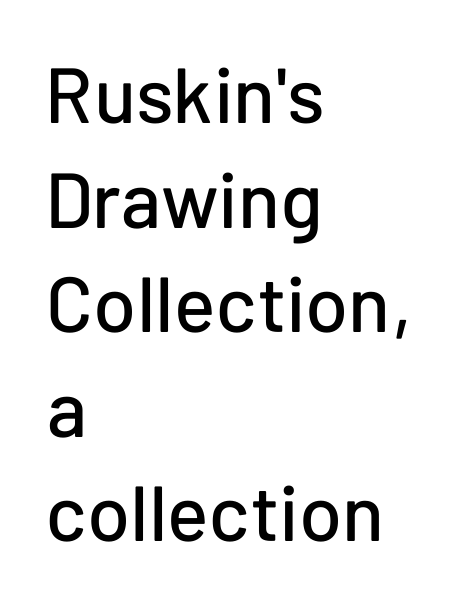
Q: Is the text italic (slanted)? A: No, it is upright.
Q: Is the typeface a serif or a sans-serif typeface? A: Sans-serif.
Q: Is the text underlined? A: No.
Q: How is the paragraph aligned? A: Left-aligned.
Q: Is the spacing between letters normal or unusually wide? A: Normal.
Q: Is the spacing between lines tight, normal or loose? A: Normal.
Q: Width (condensed, normal, or wide)? A: Normal.
Q: Stroke contrast? A: Low.
Q: x-height? A: Medium.
Q: Monospaced? A: No.
